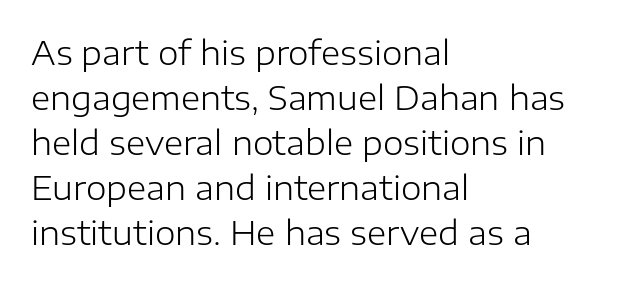
{"serif": "no", "italic": "no", "bold": "no", "weight": "light", "width": "normal", "stroke_contrast": "low", "x_height": "medium", "monospaced": "no", "underline": "no", "align": "left", "line_spacing": "normal", "line_spacing_ratio": 1.36, "letter_spacing": "normal", "letter_spacing_em": 0.0, "glyph_px": 33}
